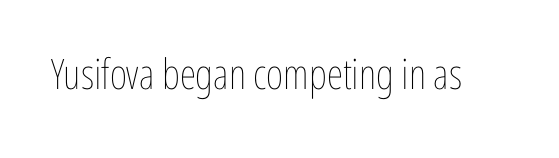
Is this a fixed-width face? No — the glyphs have proportional, varying widths. Observe the ordinary spacing: letters are neighbours, not strangers. Quick note: not italic, upright. Summary of weight: not heavy and not bold.
